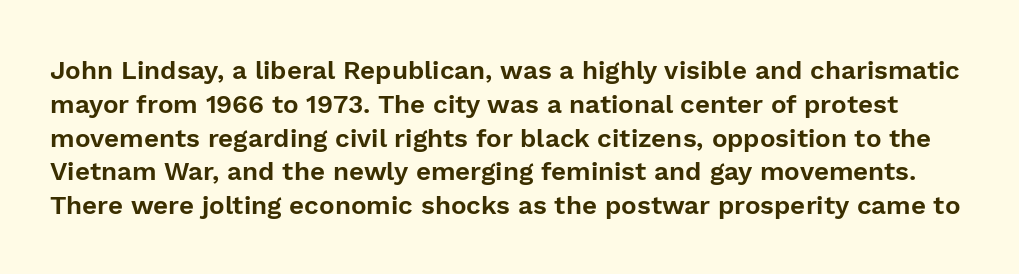
{"italic": "no", "underline": "no", "line_spacing": "normal", "line_spacing_ratio": 1.3, "letter_spacing": "normal", "letter_spacing_em": 0.0, "glyph_px": 26}
